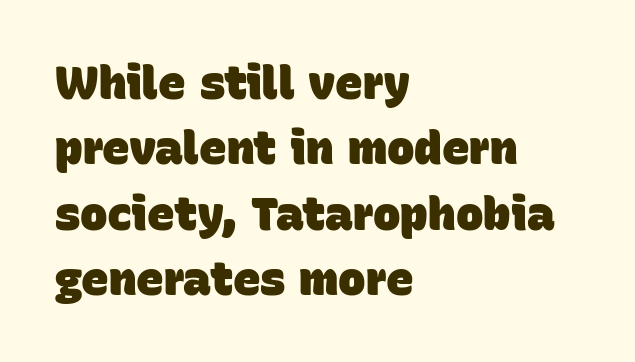
The image shows 46 px heavy sans-serif type; set left-aligned, normal line spacing (1.42x), normal letter spacing, not underlined; low stroke contrast and a large x-height.
